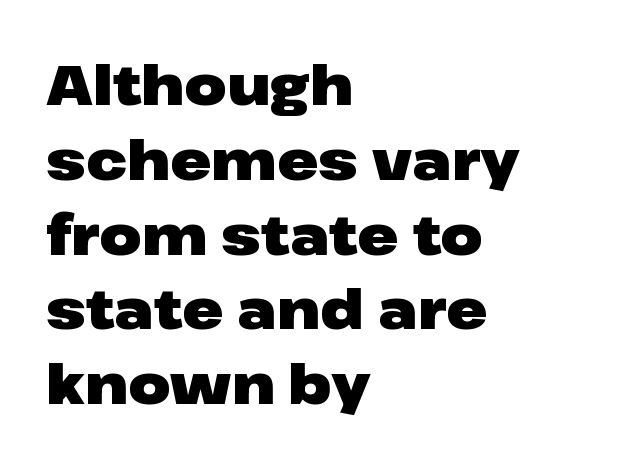
Q: Is the text bold? A: Yes.
Q: Is the text italic (slanted)? A: No, it is upright.
Q: Is the typeface a serif or a sans-serif typeface? A: Sans-serif.
Q: Is the text underlined? A: No.
Q: How is the paragraph aligned? A: Left-aligned.
Q: Is the spacing between letters normal or unusually wide? A: Normal.
Q: Is the spacing between lines tight, normal or loose? A: Normal.
Q: Width (condensed, normal, or wide)? A: Wide.
Q: Stroke contrast? A: Low.
Q: x-height? A: Medium.
Q: Monospaced? A: No.
